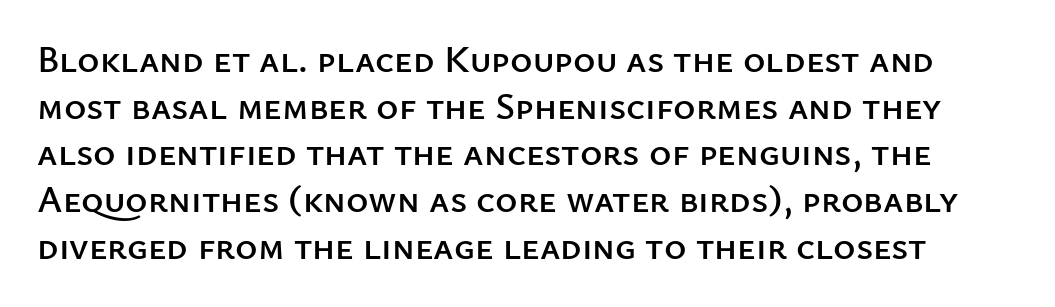
The image shows 38 px sans-serif type, upright; set line spacing 1.23x, normal letter spacing, not underlined; low stroke contrast and a medium x-height.
